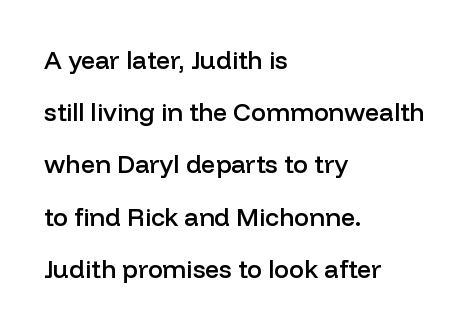
The image shows 25 px text type, upright; set left-aligned, loose line spacing (2.09x), normal letter spacing, not underlined.
